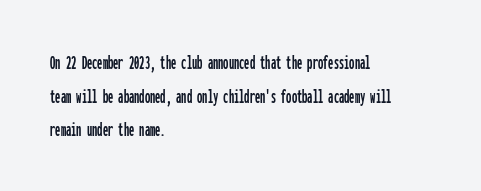
The image shows 21 px text type, upright; set left-aligned, normal line spacing (1.6x), normal letter spacing, not underlined.
